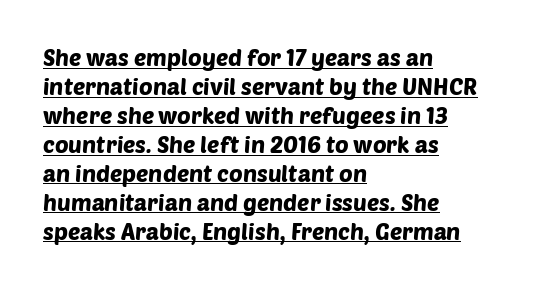
{"underline": "yes", "align": "left", "line_spacing": "normal", "line_spacing_ratio": 1.26, "letter_spacing": "normal", "letter_spacing_em": 0.0, "glyph_px": 23}
